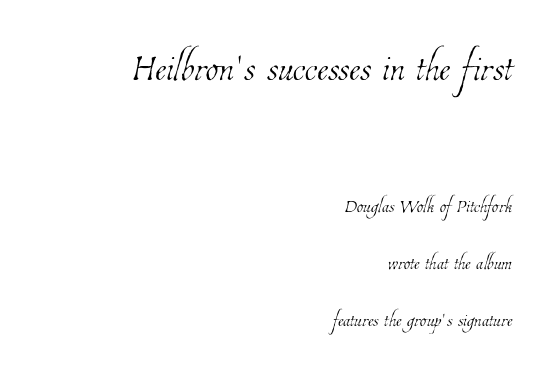
The image shows 52 px thin, condensed type; set right-aligned, loose line spacing (2.19x), normal letter spacing, not underlined; the first (top) block is 2.0x larger; low stroke contrast and a medium x-height.
